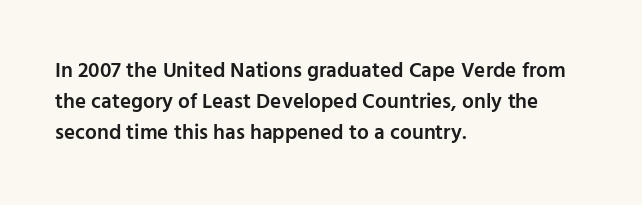
Q: Is the text bold? A: Semi-bold.
Q: Is the text italic (slanted)? A: No, it is upright.
Q: Is the text underlined? A: No.
Q: How is the paragraph aligned? A: Left-aligned.
Q: Is the spacing between letters normal or unusually wide? A: Normal.
Q: Is the spacing between lines tight, normal or loose? A: Normal.
